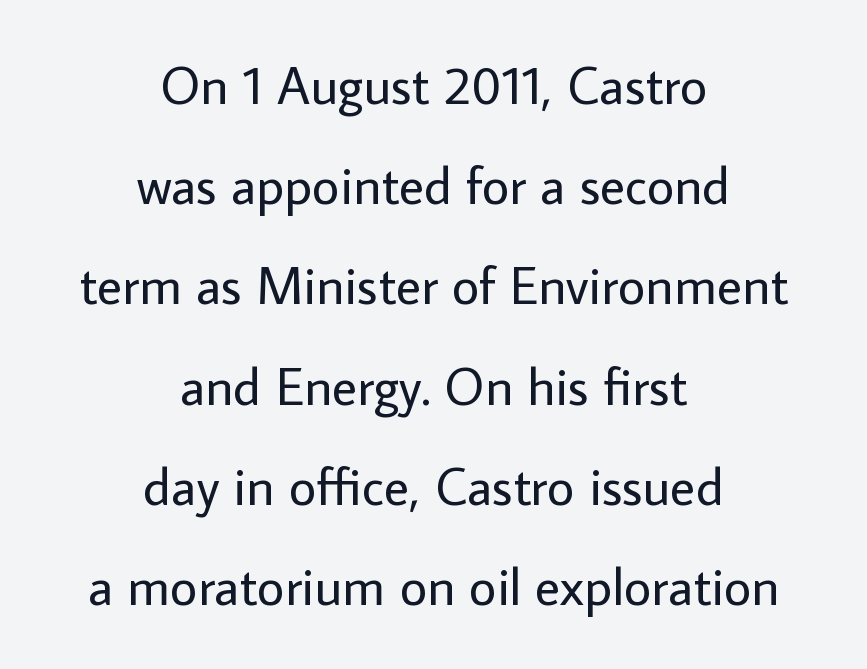
Q: Is the text bold? A: No.
Q: Is the text italic (slanted)? A: No, it is upright.
Q: Is the typeface a serif or a sans-serif typeface? A: Sans-serif.
Q: Is the text underlined? A: No.
Q: How is the paragraph aligned? A: Centered.
Q: Is the spacing between letters normal or unusually wide? A: Normal.
Q: Width (condensed, normal, or wide)? A: Normal.
Q: Stroke contrast? A: Low.
Q: x-height? A: Medium.
Q: Monospaced? A: No.
